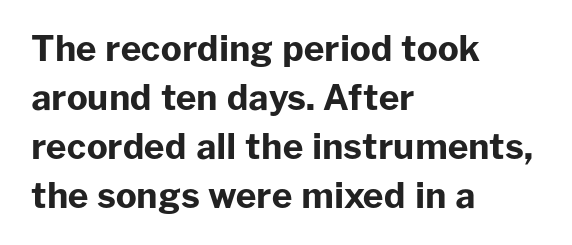
Any mark beneath the type? The region is blank. You can tell from the bare stems that sans-serif type was used. Interline gaps are of average width in this sample. Nope, not italic — everything's standing straight. The setting favours the left margin, as ordinary paragraphs usually do.
